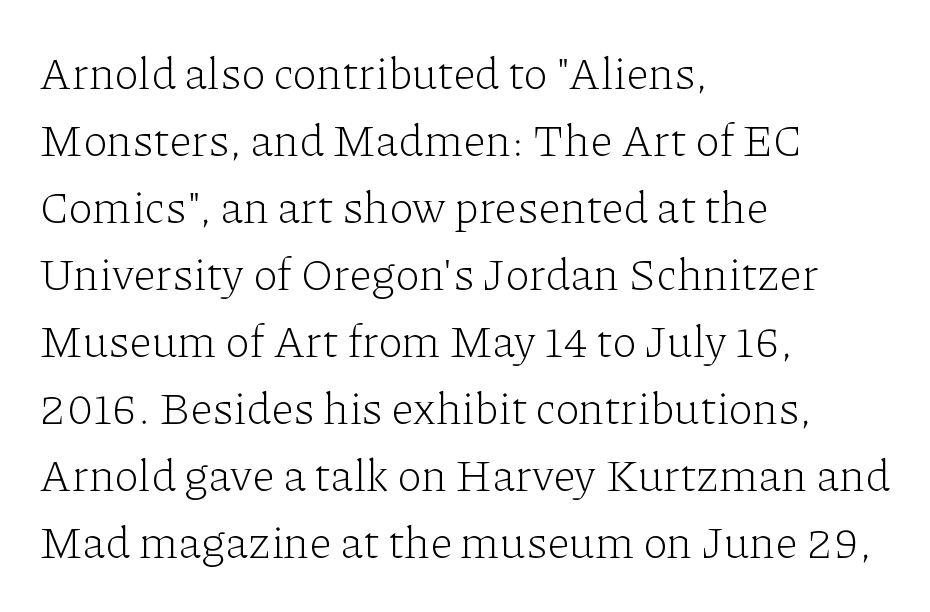
Vertical spacing — default. Stroke terminals: seriffed. Compared with a typical body face, this is equally light or lighter still. When letters stand straight like this, we call the style roman or upright. The lines are quadded left. Proportional: the letters do not fall into vertical columns.
